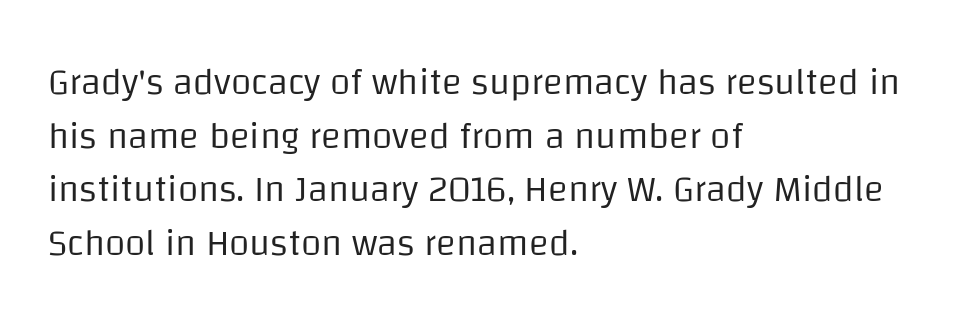
{"serif": "no", "italic": "no", "bold": "no", "weight": "regular", "width": "normal", "stroke_contrast": "low", "x_height": "large", "monospaced": "no", "underline": "no", "align": "left", "line_spacing": "normal", "line_spacing_ratio": 1.45, "letter_spacing": "normal", "letter_spacing_em": 0.0, "glyph_px": 37}
